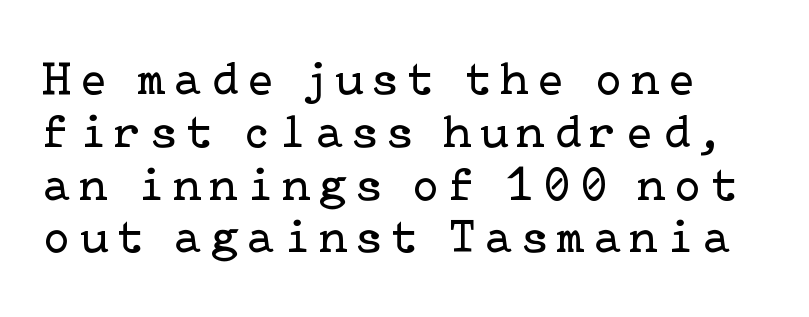
Q: Is the text bold? A: No.
Q: Is the text italic (slanted)? A: No, it is upright.
Q: Is the typeface a serif or a sans-serif typeface? A: Serif.
Q: Is the text underlined? A: No.
Q: Is the spacing between letters normal or unusually wide? A: Unusually wide.
Q: Is the spacing between lines tight, normal or loose? A: Tight.
Q: Width (condensed, normal, or wide)? A: Normal.
Q: Stroke contrast? A: Low.
Q: x-height? A: Medium.
